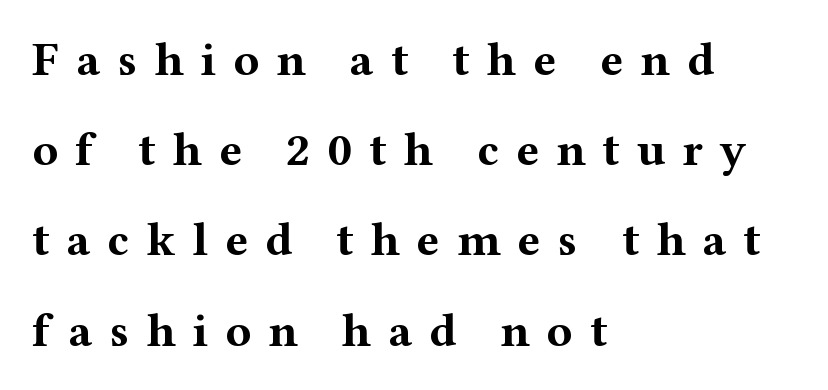
Q: Is the text bold? A: Yes.
Q: Is the text italic (slanted)? A: No, it is upright.
Q: Is the typeface a serif or a sans-serif typeface? A: Serif.
Q: Is the text underlined? A: No.
Q: How is the paragraph aligned? A: Left-aligned.
Q: Is the spacing between letters normal or unusually wide? A: Unusually wide.
Q: Width (condensed, normal, or wide)? A: Wide.
Q: Stroke contrast? A: Medium.
Q: x-height? A: Medium.
Q: Monospaced? A: No.
